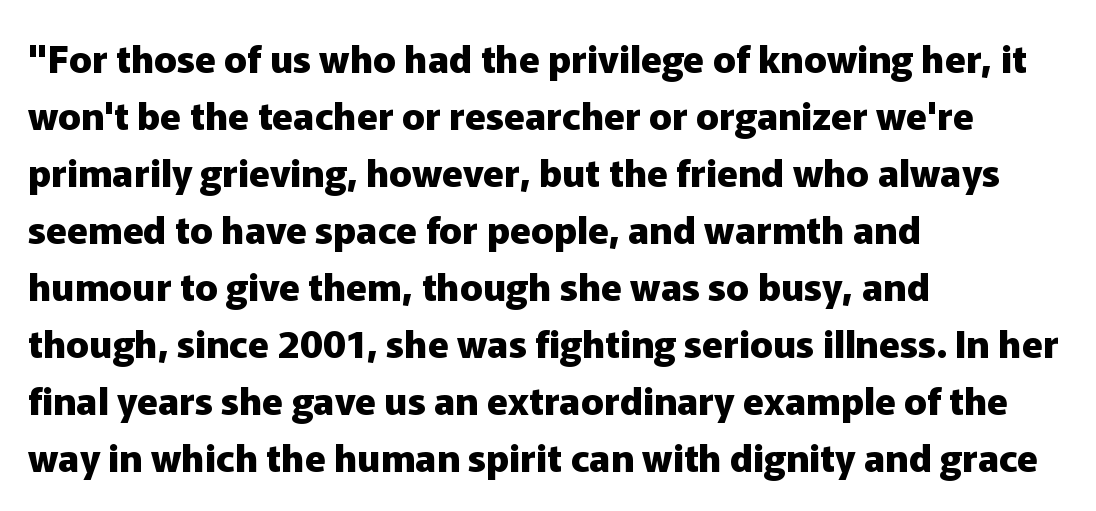
Q: Is the text bold? A: Yes.
Q: Is the text italic (slanted)? A: No, it is upright.
Q: Is the typeface a serif or a sans-serif typeface? A: Sans-serif.
Q: Is the text underlined? A: No.
Q: How is the paragraph aligned? A: Left-aligned.
Q: Is the spacing between letters normal or unusually wide? A: Normal.
Q: Is the spacing between lines tight, normal or loose? A: Normal.
Q: Width (condensed, normal, or wide)? A: Normal.
Q: Stroke contrast? A: Low.
Q: x-height? A: Medium.
Q: Monospaced? A: No.
